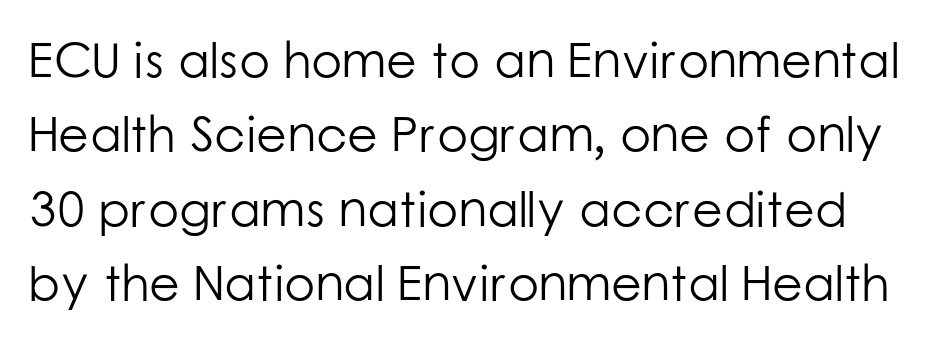
Q: Is the text bold? A: No.
Q: Is the text italic (slanted)? A: No, it is upright.
Q: Is the typeface a serif or a sans-serif typeface? A: Sans-serif.
Q: Is the text underlined? A: No.
Q: Is the spacing between letters normal or unusually wide? A: Normal.
Q: Is the spacing between lines tight, normal or loose? A: Normal.
Q: Width (condensed, normal, or wide)? A: Normal.
Q: Stroke contrast? A: Low.
Q: x-height? A: Medium.
Q: Monospaced? A: No.
